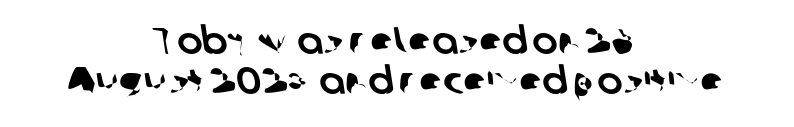
The image shows 38 px sans-serif type; set centered, tight line spacing (1.04x), normal letter spacing, not underlined; low stroke contrast and a medium x-height.
